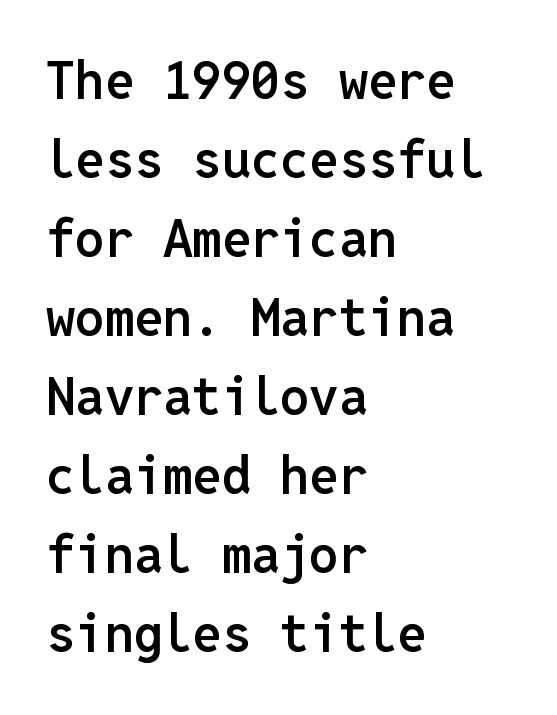
Regarding serifs, this sample does without them. Italic? Not at all — the glyphs are vertical. Horizontal bands of white between lines are of average thickness. The rendering keeps characters at their native spacing.
